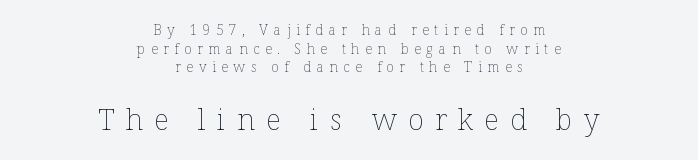
The image shows 29 px thin type, upright; set centered, normal line spacing (1.33x), unusually wide letter spacing (+0.39 em), not underlined; the second (bottom) block is 2.07x larger; low stroke contrast and a medium x-height.
